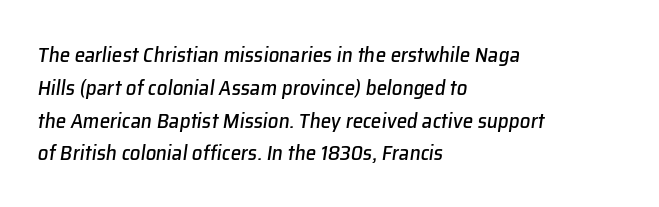
The image shows 21 px text type, italic (leaning right); set left-aligned, normal line spacing (1.56x), normal letter spacing, not underlined.
